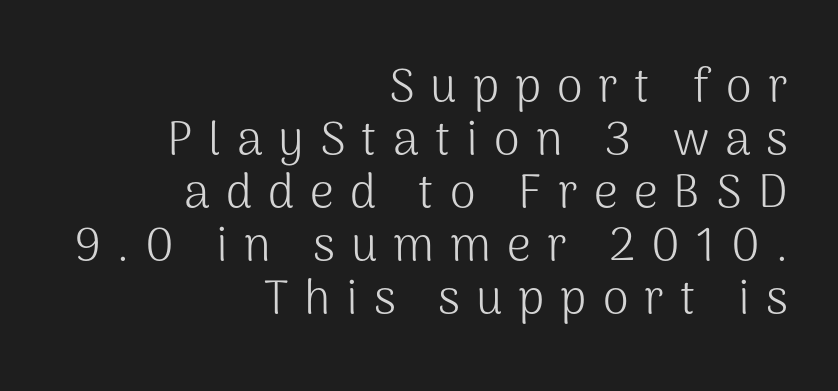
{"serif": "no", "italic": "no", "bold": "no", "weight": "light", "width": "normal", "stroke_contrast": "medium", "x_height": "medium", "monospaced": "no", "underline": "no", "align": "right", "line_spacing": "tight", "line_spacing_ratio": 1.13, "letter_spacing": "wide", "letter_spacing_em": 0.34, "glyph_px": 47}
